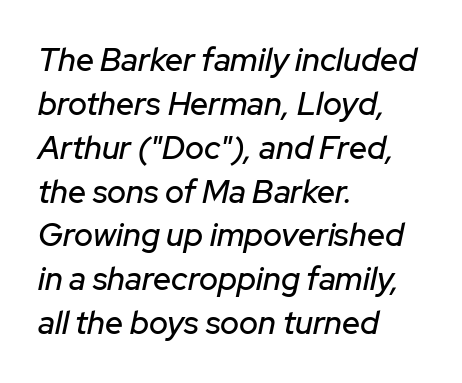
Q: Is the text italic (slanted)? A: Yes, it leans right by about 12 degrees.
Q: Is the text underlined? A: No.
Q: How is the paragraph aligned? A: Left-aligned.
Q: Is the spacing between letters normal or unusually wide? A: Normal.
Q: Is the spacing between lines tight, normal or loose? A: Normal.
Q: Width (condensed, normal, or wide)? A: Normal.
Q: Stroke contrast? A: Low.
Q: x-height? A: Medium.
Q: Monospaced? A: No.
